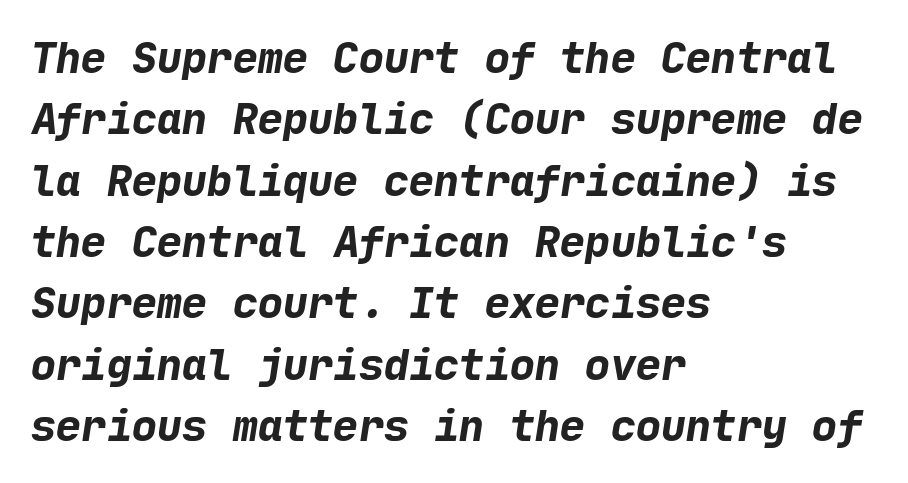
Q: Is the text bold? A: Yes.
Q: Is the typeface a serif or a sans-serif typeface? A: Sans-serif.
Q: Is the text underlined? A: No.
Q: How is the paragraph aligned? A: Left-aligned.
Q: Is the spacing between letters normal or unusually wide? A: Normal.
Q: Is the spacing between lines tight, normal or loose? A: Normal.
Q: Width (condensed, normal, or wide)? A: Normal.
Q: Stroke contrast? A: Low.
Q: x-height? A: Medium.
